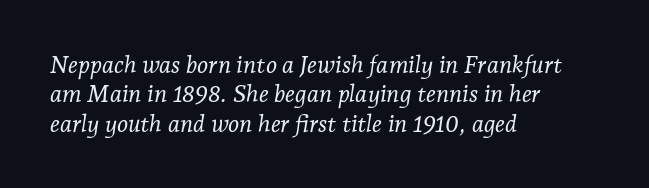
{"italic": "yes", "lean": "right", "slant_degrees": 7, "bold": "no", "underline": "no", "align": "left", "line_spacing_ratio": 1.22, "letter_spacing": "normal", "letter_spacing_em": 0.0, "glyph_px": 24}
